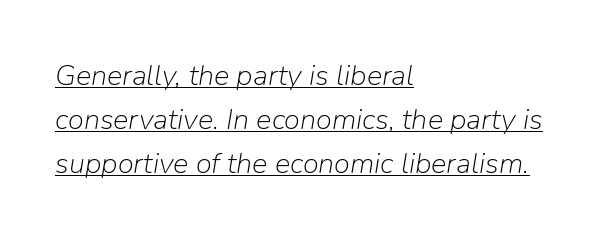
These lines keep a tight, regular rhythm from letter to letter. Stroke mass is kept to a normal reading level or below. It's the slanting kind of type. The paragraph has a hard left edge and a soft right edge.
